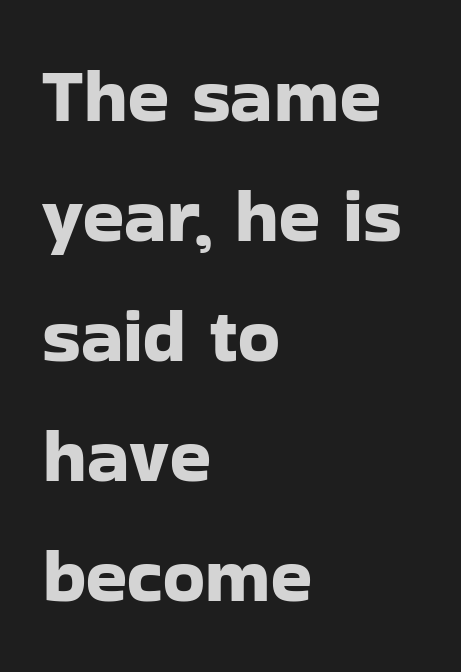
The horizontal fit of the characters is conventional and even. Reading down the column, the eye jumps a familiar distance to each next line. These lines are composed in type without serifs. Note the varied advance widths — an 'i' is clearly narrower than an 'm'. Alignment: flush left. When letters stand straight like this, we call the style roman or upright.
